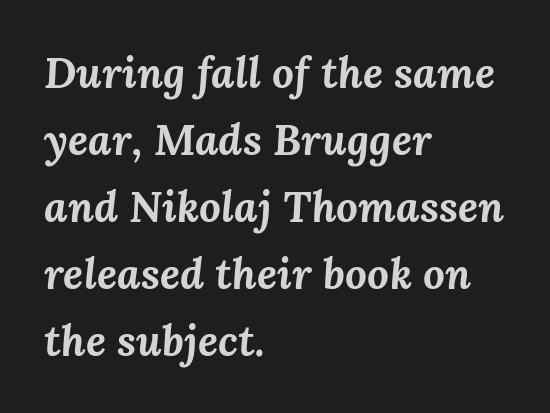
The image shows 43 px bold type, italic (leaning right); set left-aligned, normal line spacing (1.56x), normal letter spacing, not underlined; medium stroke contrast and a medium x-height.
